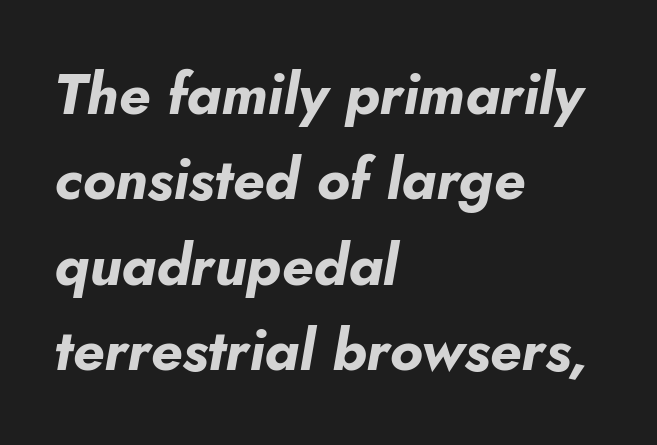
The image shows 58 px bold type, italic (leaning right); set left-aligned, normal line spacing (1.47x), normal letter spacing, not underlined; low stroke contrast and a small x-height.
